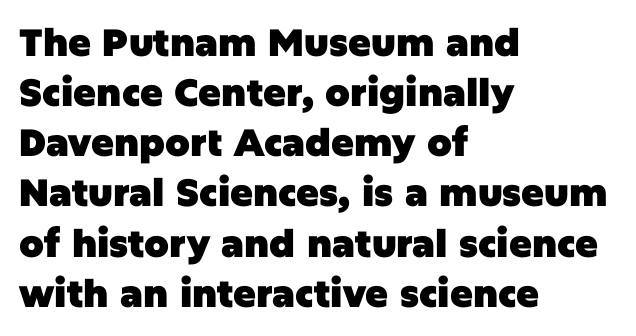
Q: Is the text bold? A: Yes.
Q: Is the text italic (slanted)? A: No, it is upright.
Q: Is the typeface a serif or a sans-serif typeface? A: Sans-serif.
Q: Is the text underlined? A: No.
Q: How is the paragraph aligned? A: Left-aligned.
Q: Is the spacing between letters normal or unusually wide? A: Normal.
Q: Is the spacing between lines tight, normal or loose? A: Normal.
Q: Width (condensed, normal, or wide)? A: Normal.
Q: Stroke contrast? A: Low.
Q: x-height? A: Large.
Q: Monospaced? A: No.
